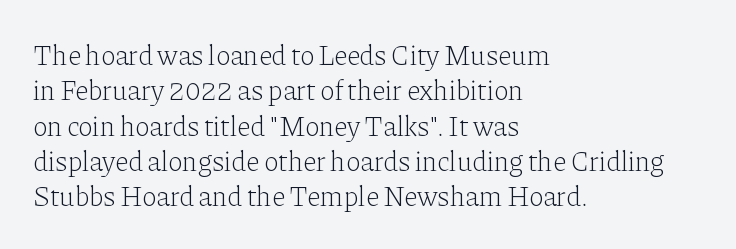
Observe the serifs anchoring each vertical stroke in this sample. A typesetter would call this proportional, since set widths differ per character. Stroke mass is kept to a normal reading level or below. Beneath every word, the page is bare.
